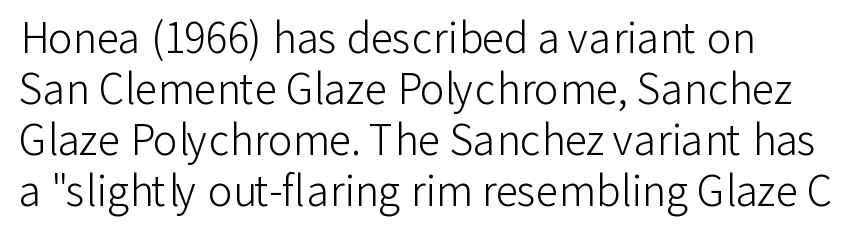
If you drew a line through each stem, it would be perfectly vertical. Decoration check: the copy has no underline. The designer went with a sans here, leaving each stem footless. Stems and bowls with no extra thickness — not bold. Character widths vary here, with narrow letters taking less room than wide ones. The letterforms sit shoulder to shoulder at normal distance.
